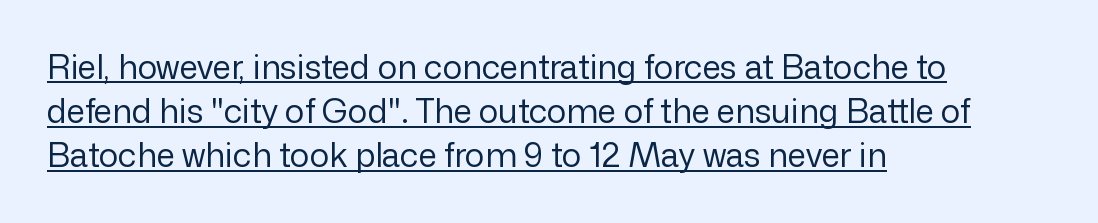
The image shows 33 px regular-weight sans-serif type, upright; set left-aligned, normal line spacing (1.34x), normal letter spacing, underlined; low stroke contrast and a medium x-height.
